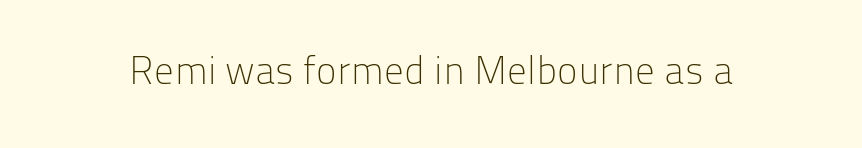
The image shows 39 px light sans-serif type, upright; set normal letter spacing, not underlined; low stroke contrast and a medium x-height.
